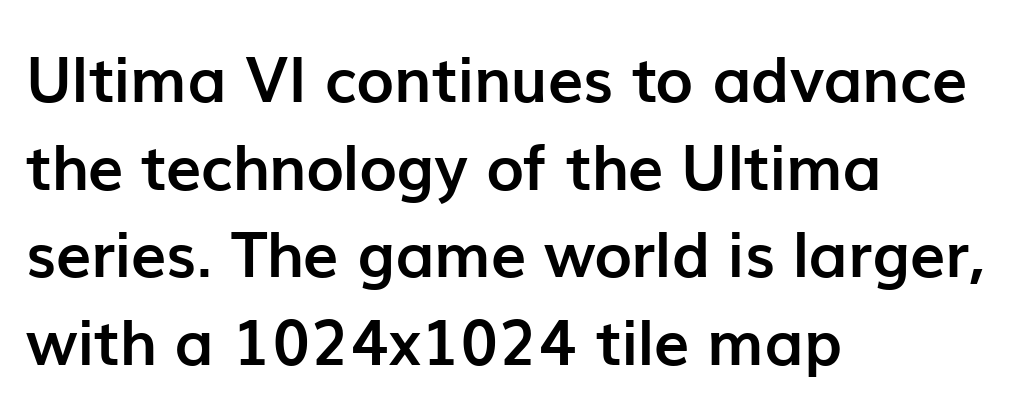
Q: Is the text bold? A: Yes.
Q: Is the text italic (slanted)? A: No, it is upright.
Q: Is the typeface a serif or a sans-serif typeface? A: Sans-serif.
Q: Is the text underlined? A: No.
Q: How is the paragraph aligned? A: Left-aligned.
Q: Is the spacing between letters normal or unusually wide? A: Normal.
Q: Is the spacing between lines tight, normal or loose? A: Normal.
Q: Width (condensed, normal, or wide)? A: Normal.
Q: Stroke contrast? A: Low.
Q: x-height? A: Medium.
Q: Monospaced? A: No.
